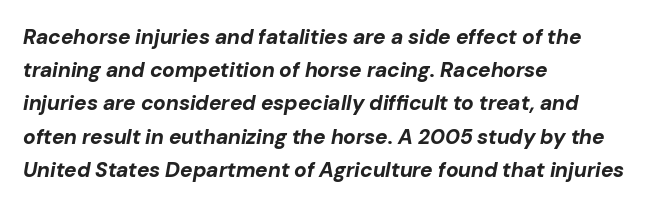
Q: Is the text bold? A: Yes.
Q: Is the text italic (slanted)? A: Yes, it leans right by about 10 degrees.
Q: Is the text underlined? A: No.
Q: How is the paragraph aligned? A: Left-aligned.
Q: Is the spacing between letters normal or unusually wide? A: Normal.
Q: Is the spacing between lines tight, normal or loose? A: Normal.
